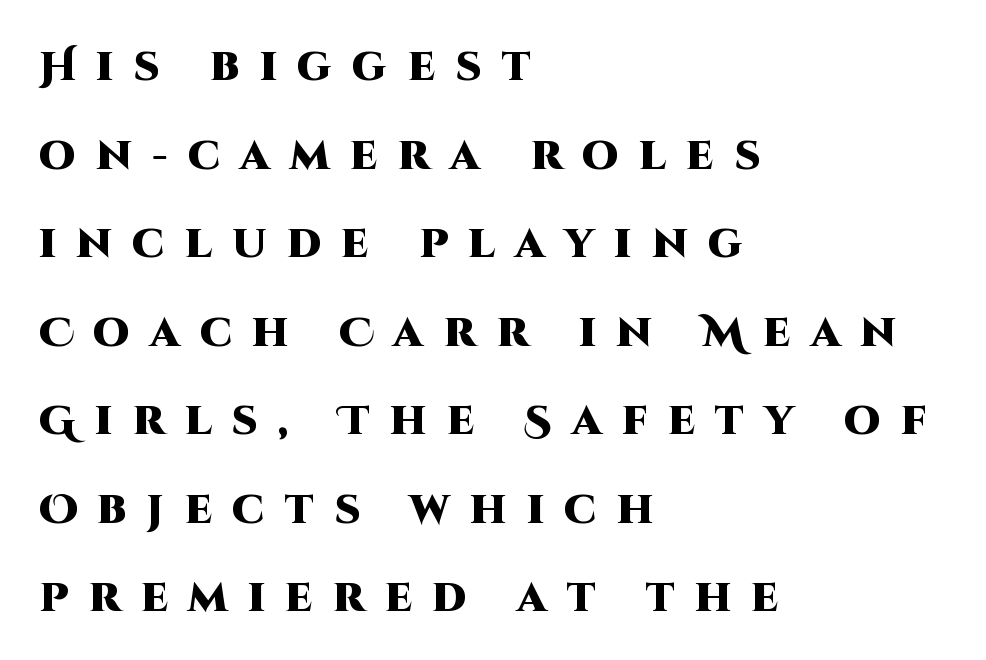
{"serif": "no", "italic": "no", "bold": "yes", "weight": "heavy", "width": "normal", "stroke_contrast": "high", "x_height": "large", "monospaced": "no", "underline": "no", "align": "left", "line_spacing": "loose", "line_spacing_ratio": 2.16, "letter_spacing": "wide", "letter_spacing_em": 0.49, "glyph_px": 41}
